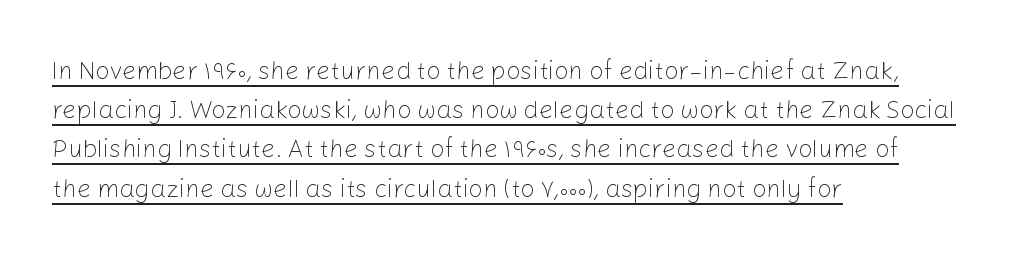
Notice how descenders clear the ascenders below comfortably — that's standard leading. If you drew a line through each stem, it would be perfectly vertical. Here the glyphs are tracked normally, forming tight word shapes. Is the block centered? No — it sits flush against the left margin. Think standard paragraph weight, or any step lighter than that.
